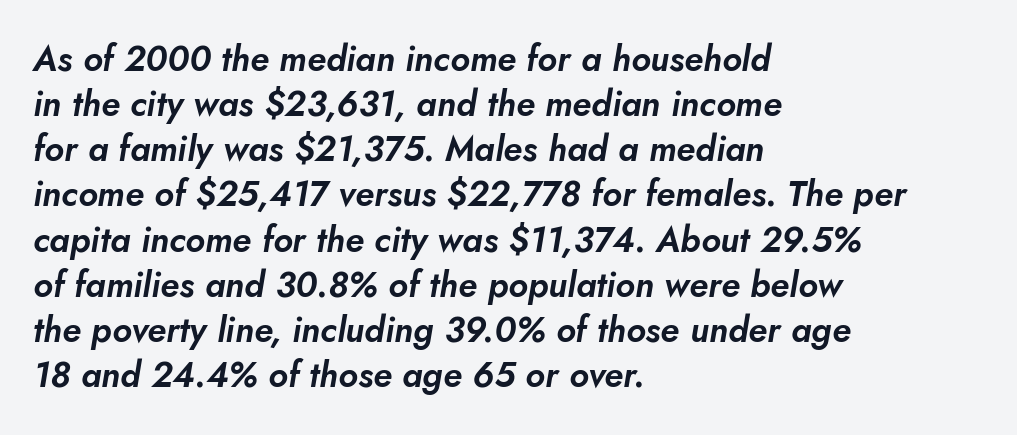
{"italic": "yes", "lean": "right", "slant_degrees": 5, "width": "normal", "stroke_contrast": "low", "x_height": "small", "monospaced": "no", "underline": "no", "align": "left", "line_spacing": "normal", "line_spacing_ratio": 1.29, "letter_spacing": "normal", "letter_spacing_em": 0.0, "glyph_px": 35}
